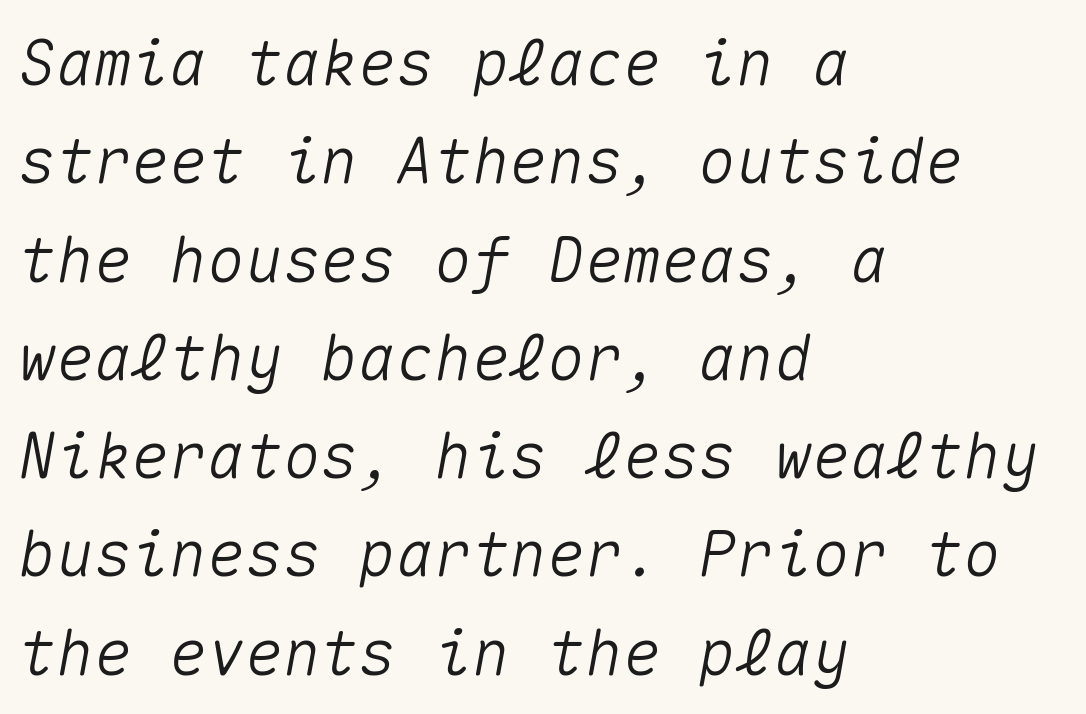
The image shows 63 px text type, italic (leaning right), monospaced; set left-aligned, normal line spacing (1.56x), normal letter spacing, not underlined; medium stroke contrast and a medium x-height.
